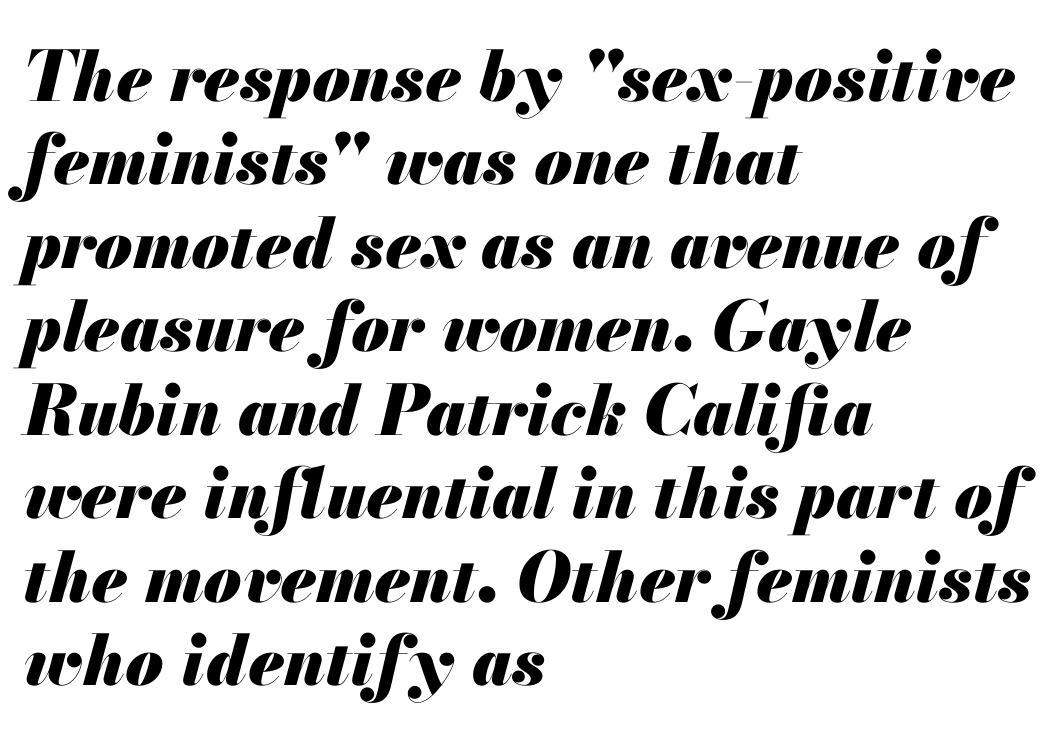
{"italic": "yes", "lean": "right", "slant_degrees": 13, "bold": "yes", "weight": "heavy", "width": "normal", "stroke_contrast": "medium", "x_height": "small", "monospaced": "no", "underline": "no", "align": "left", "line_spacing_ratio": 1.21, "letter_spacing": "normal", "letter_spacing_em": 0.0, "glyph_px": 69}
